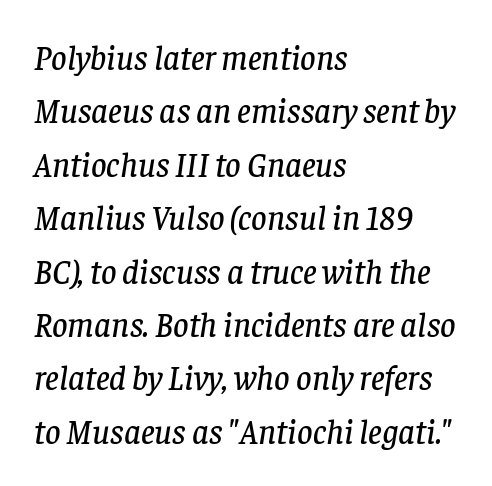
Regular leading. The glyphs look as if they've been sheared to an angle. The letters advance in unequal steps, a hallmark of proportional type. Font category for this specimen: serif.
